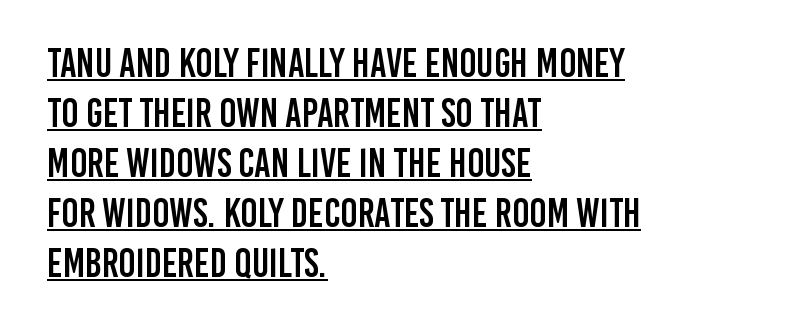
{"serif": "no", "italic": "no", "width": "condensed", "stroke_contrast": "low", "x_height": "large", "monospaced": "no", "underline": "yes", "align": "left", "line_spacing": "normal", "line_spacing_ratio": 1.25, "letter_spacing": "normal", "letter_spacing_em": 0.0, "glyph_px": 40}
